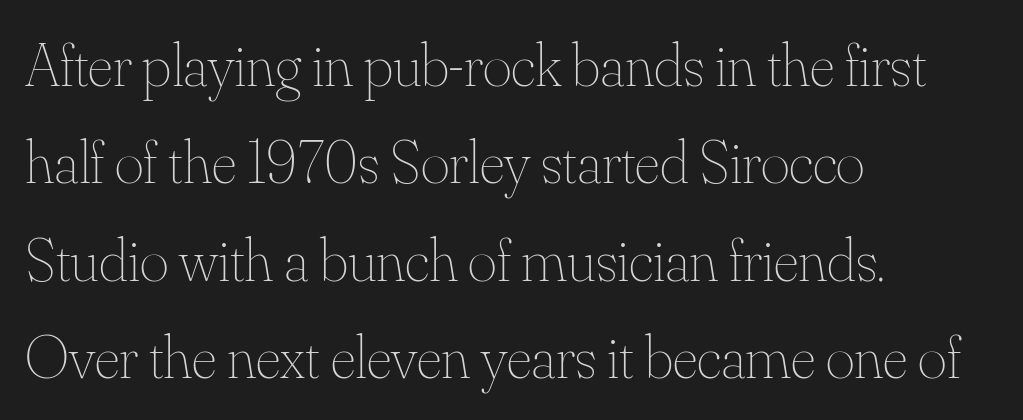
The image shows 62 px thin type, upright; set left-aligned, normal line spacing (1.57x), normal letter spacing, not underlined; medium stroke contrast and a small x-height.
